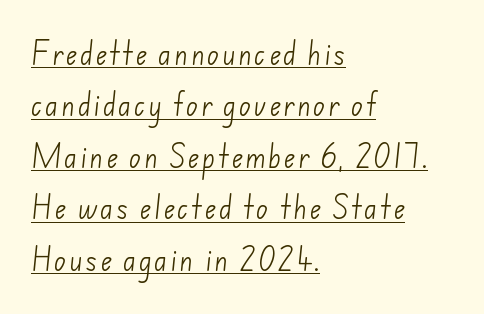
Q: Is the text bold? A: No.
Q: Is the text underlined? A: Yes.
Q: How is the paragraph aligned? A: Left-aligned.
Q: Is the spacing between lines tight, normal or loose? A: Loose.
